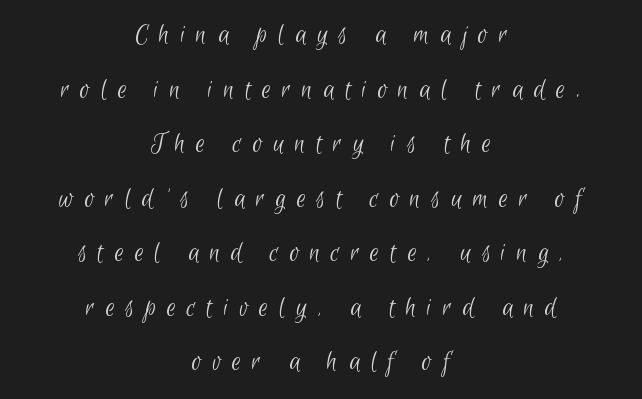
The paragraph has two soft edges and a firm central axis. Note: no serifs on the glyphs. The letterforms stand isolated, each surrounded by extra space. Honestly, there is no underline to notice here at all. Is the stroke heavy? The answer is a plain regular-or-lighter. Character widths vary here, with narrow letters taking less room than wide ones.
